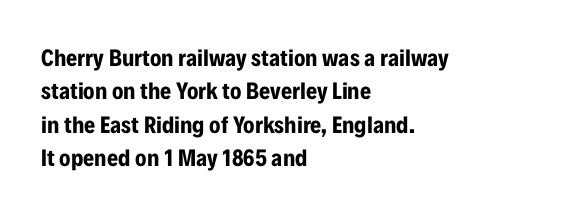
Q: Is the text bold? A: Yes.
Q: Is the text italic (slanted)? A: No, it is upright.
Q: Is the text underlined? A: No.
Q: How is the paragraph aligned? A: Left-aligned.
Q: Is the spacing between letters normal or unusually wide? A: Normal.
Q: Is the spacing between lines tight, normal or loose? A: Normal.
